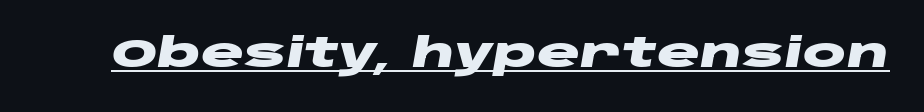
The image shows 40 px heavy, wide type, italic (leaning right); set normal letter spacing, underlined; low stroke contrast and a large x-height.
